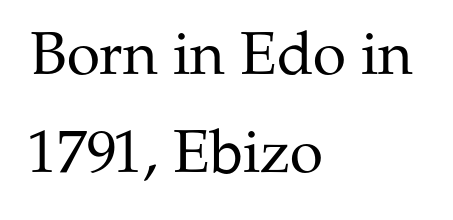
The image shows 60 px regular-weight serif type, upright; set left-aligned, normal line spacing (1.64x), normal letter spacing, not underlined; medium stroke contrast and a medium x-height.
